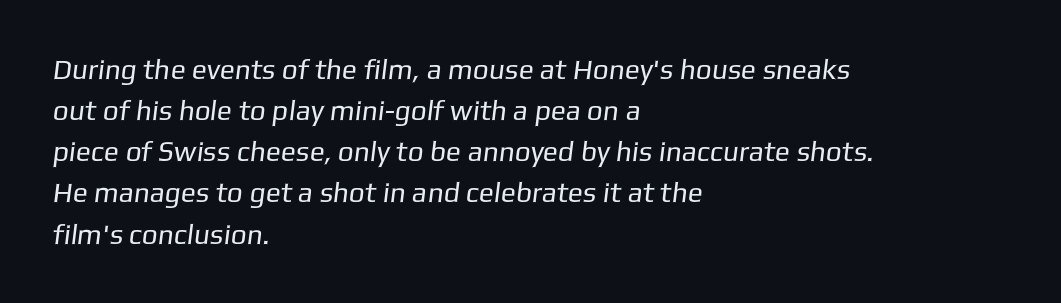
The text block is weighted toward the left margin, trailing off unevenly rightward. This rendering employs a face without finishing strokes, i.e., a sans-serif. Each letter keeps its own natural width here, so spacing adapts to shape. The face looks like a standard text weight, possibly lighter. The rows are spaced the way most documents space them. The area under the type is left untouched.
